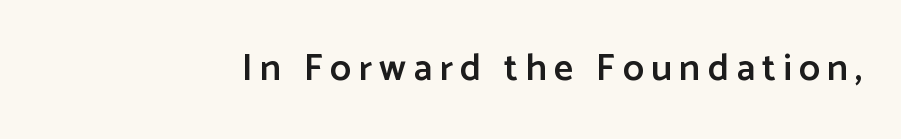
Q: Is the text bold? A: Semi-bold.
Q: Is the text italic (slanted)? A: No, it is upright.
Q: Is the typeface a serif or a sans-serif typeface? A: Sans-serif.
Q: Is the text underlined? A: No.
Q: Width (condensed, normal, or wide)? A: Normal.
Q: Stroke contrast? A: Low.
Q: x-height? A: Medium.
Q: Monospaced? A: No.
